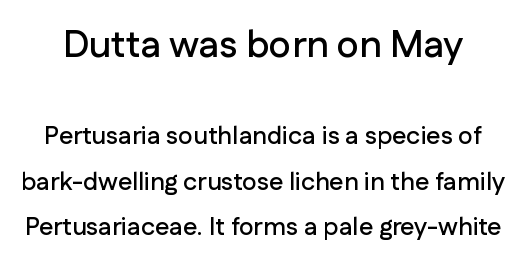
The image shows 38 px sans-serif type, upright; set line spacing 1.83x, normal letter spacing, not underlined; the first (top) block is 1.52x larger; low stroke contrast and a medium x-height.
